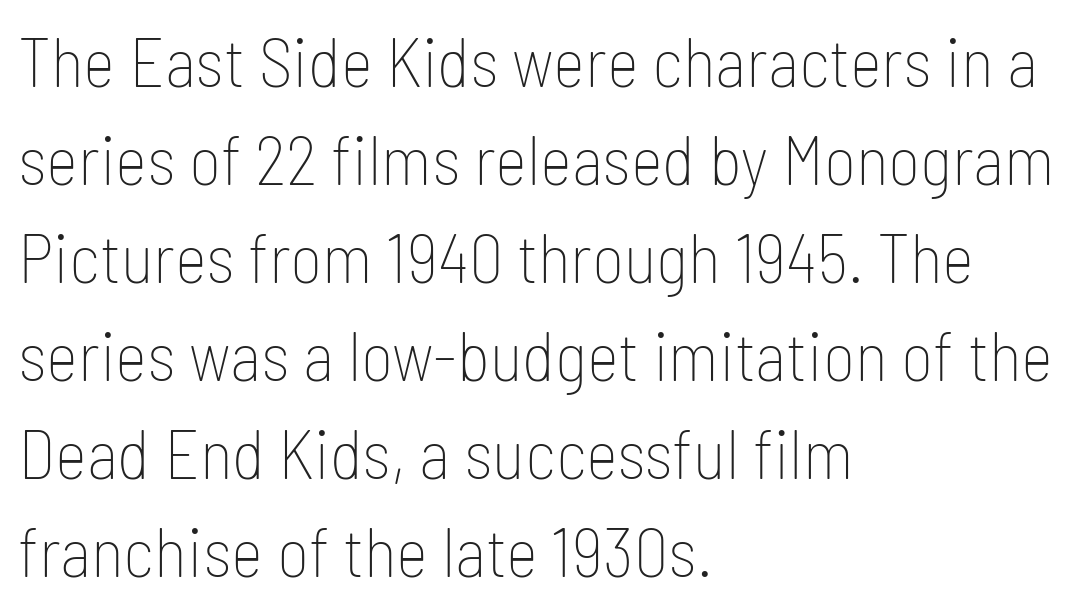
The image shows 69 px thin, condensed sans-serif type, upright; set left-aligned, normal line spacing (1.42x), normal letter spacing, not underlined; low stroke contrast and a medium x-height.
